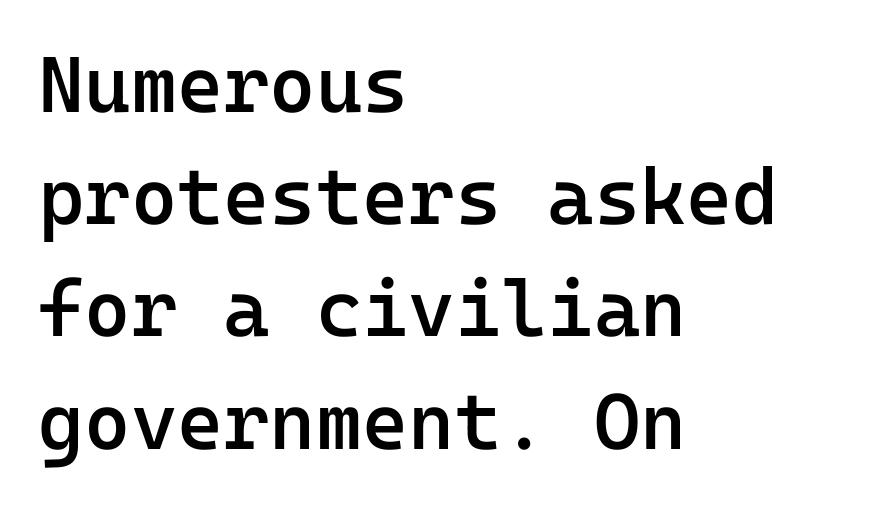
{"serif": "no", "italic": "no", "bold": "semi", "weight": "semibold", "width": "normal", "stroke_contrast": "low", "x_height": "medium", "monospaced": "yes", "underline": "no", "align": "left", "line_spacing": "normal", "line_spacing_ratio": 1.42, "letter_spacing": "normal", "letter_spacing_em": 0.0, "glyph_px": 79}
